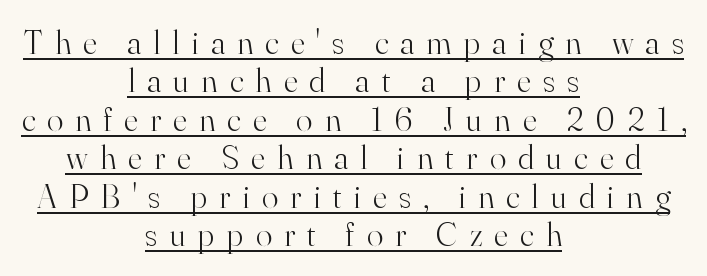
The image shows 34 px light serif type, upright; set centered, tight line spacing (1.13x), unusually wide letter spacing (+0.36 em), underlined; high stroke contrast and a small x-height.
